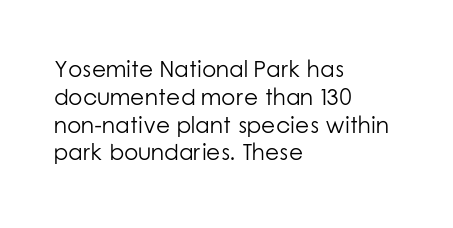
{"italic": "no", "bold": "no", "underline": "no", "align": "left", "line_spacing_ratio": 1.21, "letter_spacing": "normal", "letter_spacing_em": 0.0, "glyph_px": 23}
